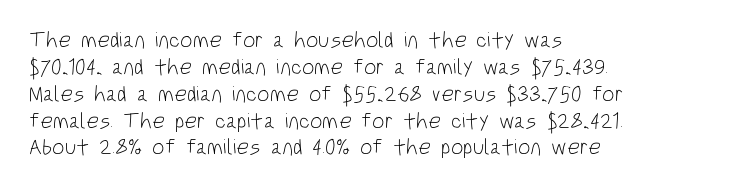
The image shows 22 px text type, upright; set left-aligned, line spacing 1.22x, normal letter spacing, not underlined.
